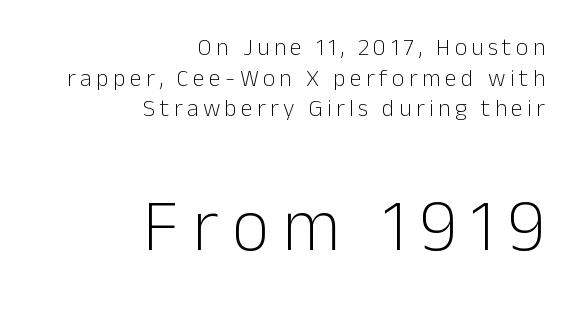
The image shows 73 px light sans-serif type, upright; set right-aligned, normal line spacing (1.28x), not underlined; the second (bottom) block is 3.04x larger; low stroke contrast and a medium x-height.
